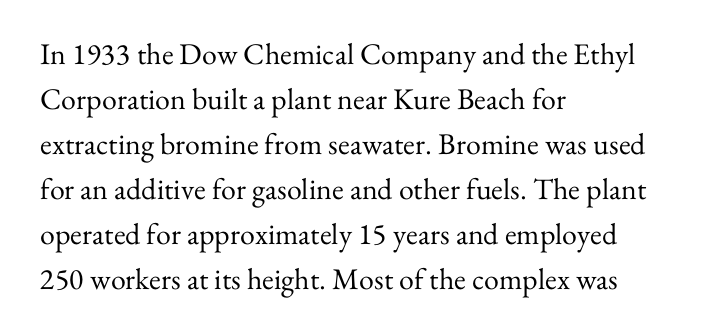
The image shows 30 px regular-weight serif type, upright; set left-aligned, normal line spacing (1.5x), normal letter spacing, not underlined; medium stroke contrast and a small x-height.
